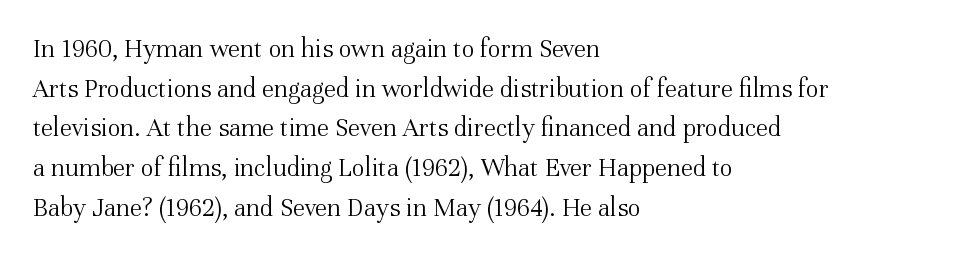
{"italic": "no", "bold": "no", "underline": "no", "align": "left", "line_spacing": "normal", "line_spacing_ratio": 1.47, "letter_spacing": "normal", "letter_spacing_em": 0.0, "glyph_px": 27}
